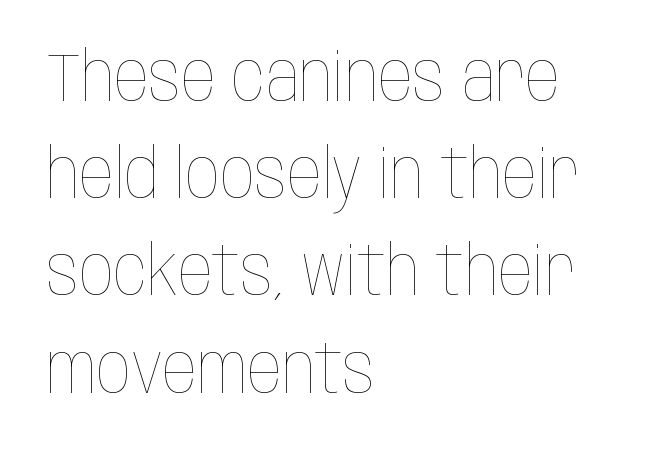
Q: Is the text bold? A: No.
Q: Is the text italic (slanted)? A: No, it is upright.
Q: Is the text underlined? A: No.
Q: How is the paragraph aligned? A: Left-aligned.
Q: Is the spacing between letters normal or unusually wide? A: Normal.
Q: Is the spacing between lines tight, normal or loose? A: Normal.
Q: Width (condensed, normal, or wide)? A: Condensed.
Q: Stroke contrast? A: Low.
Q: x-height? A: Large.
Q: Monospaced? A: No.
